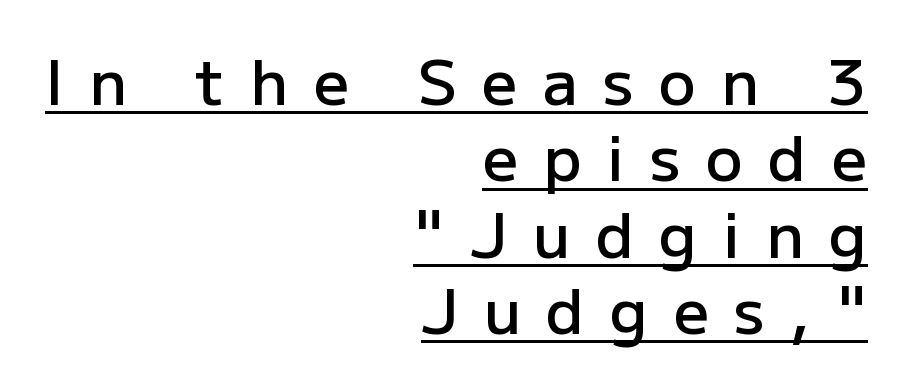
Style check: upright. Display-style spreading of the glyphs; the letterfit is very open. Grotesque or geometric, the face here clearly has no serifs. The text block is weighted toward the right margin, trailing off unevenly leftward. The letters advance in unequal steps, a hallmark of proportional type. Semibold letterforms, between regular and bold.
